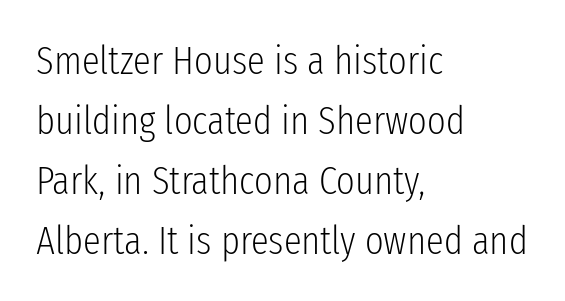
{"serif": "no", "italic": "no", "bold": "no", "weight": "light", "width": "condensed", "stroke_contrast": "low", "x_height": "medium", "monospaced": "no", "underline": "no", "align": "left", "line_spacing": "normal", "line_spacing_ratio": 1.5, "letter_spacing": "normal", "letter_spacing_em": 0.0, "glyph_px": 40}
